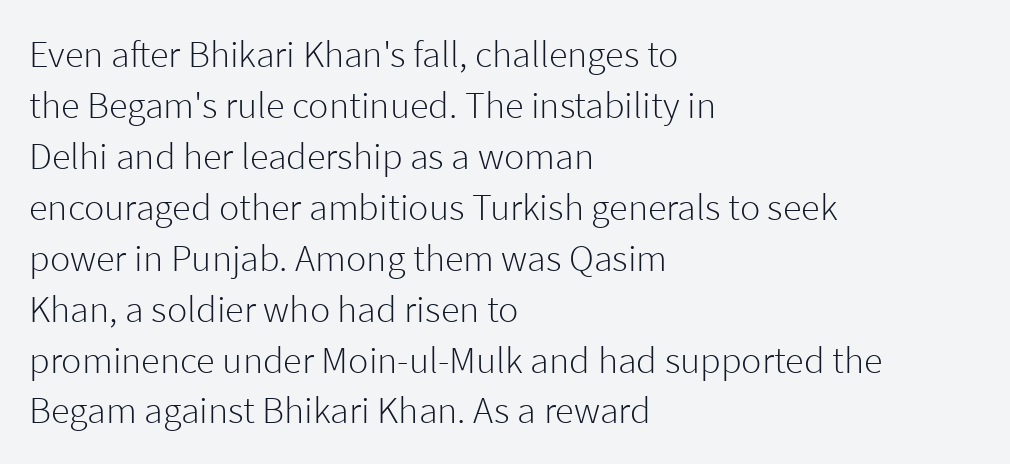
The image shows 38 px light sans-serif type, upright; set left-aligned, normal line spacing (1.34x), normal letter spacing, not underlined; low stroke contrast and a medium x-height.
